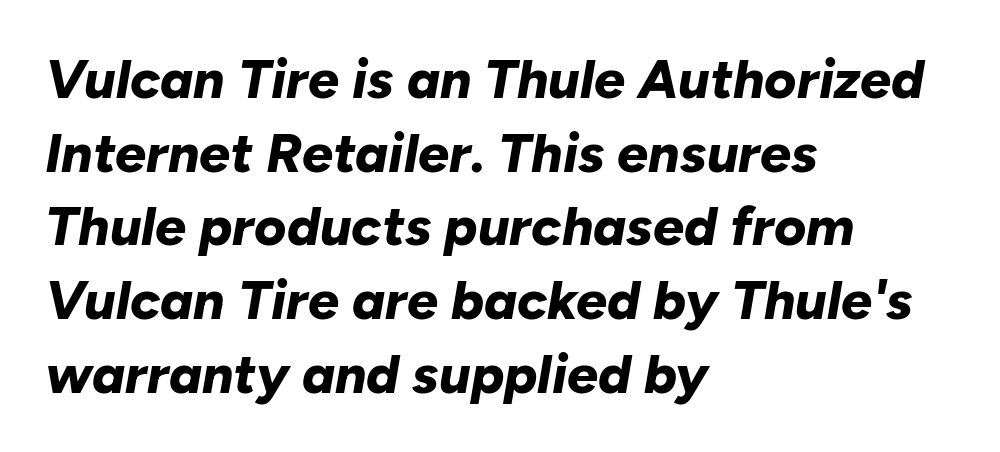
The image shows 55 px bold type, italic (leaning right); set left-aligned, normal line spacing (1.34x), normal letter spacing, not underlined; low stroke contrast and a medium x-height.
